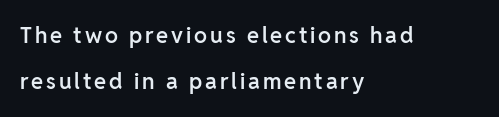
Q: Is the text bold? A: Semi-bold.
Q: Is the text italic (slanted)? A: No, it is upright.
Q: Is the text underlined? A: No.
Q: How is the paragraph aligned? A: Left-aligned.
Q: Is the spacing between lines tight, normal or loose? A: Loose.
